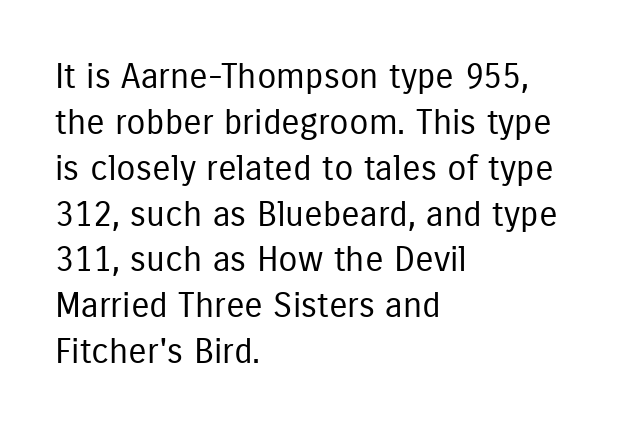
Q: Is the text bold? A: No.
Q: Is the text italic (slanted)? A: No, it is upright.
Q: Is the typeface a serif or a sans-serif typeface? A: Sans-serif.
Q: Is the text underlined? A: No.
Q: How is the paragraph aligned? A: Left-aligned.
Q: Is the spacing between letters normal or unusually wide? A: Normal.
Q: Is the spacing between lines tight, normal or loose? A: Normal.
Q: Width (condensed, normal, or wide)? A: Condensed.
Q: Stroke contrast? A: Low.
Q: x-height? A: Medium.
Q: Monospaced? A: No.
